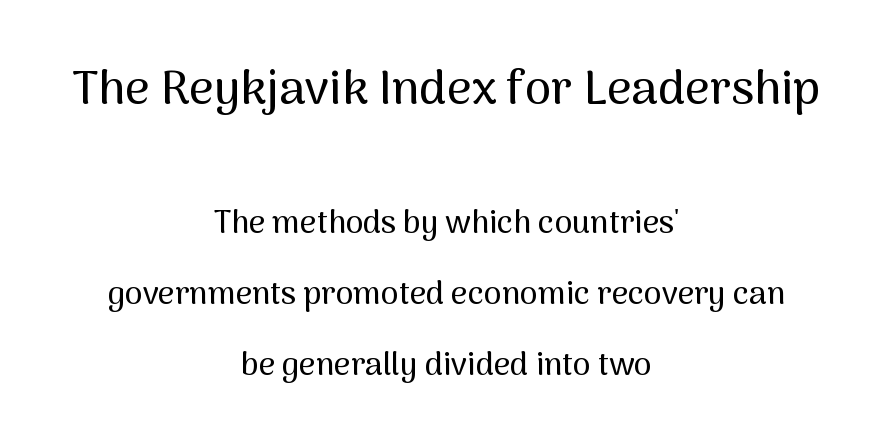
The characters display no serif detailing; their extremities are plain. The passage shown is typed in a proportional face where columns would drift. Short and long lines alike share a common midpoint. Is the letter spacing exaggerated? No — it looks like the ordinary default.
